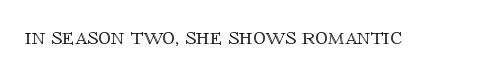
The image shows 25 px text type, upright; set normal letter spacing, not underlined.
